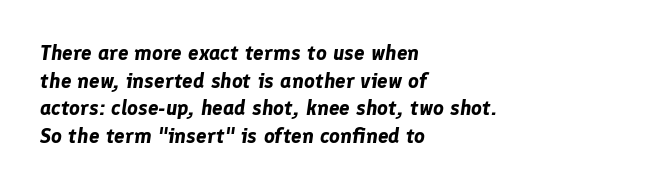
The image shows 21 px bold type, italic (leaning right); set left-aligned, normal line spacing (1.32x), normal letter spacing, not underlined.
